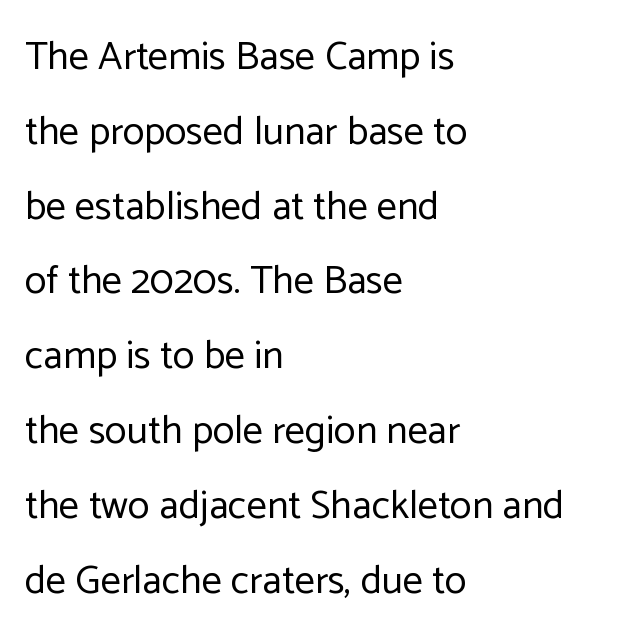
The image shows 40 px regular-weight sans-serif type, upright; set left-aligned, line spacing 1.87x, normal letter spacing, not underlined; low stroke contrast and a medium x-height.
